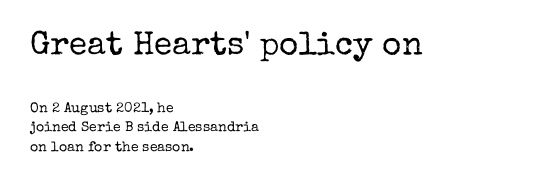
Q: Is the text bold? A: No.
Q: Is the text italic (slanted)? A: No, it is upright.
Q: Is the typeface a serif or a sans-serif typeface? A: Serif.
Q: Is the text underlined? A: No.
Q: How is the paragraph aligned? A: Left-aligned.
Q: Is the spacing between letters normal or unusually wide? A: Normal.
Q: Is the spacing between lines tight, normal or loose? A: Normal.
Q: Which block of text is set in a larger size, the first (top) or the second (bottom)? A: The first (top) one.
Q: Width (condensed, normal, or wide)? A: Normal.
Q: Stroke contrast? A: Low.
Q: x-height? A: Medium.
Q: Monospaced? A: No.
